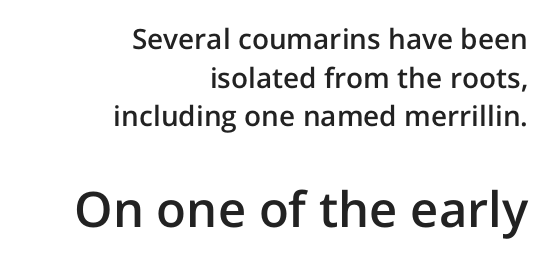
The sample has been set in demibold, a notch under bold. A typesetter would call this leading conventional body-copy spacing. Each line ends at the same right margin while the left side varies. A student would notice the bottom passage is typeset larger than what precedes it. Do the characters align in a grid? No, the font is proportional. Underlining? Definitely not there.
